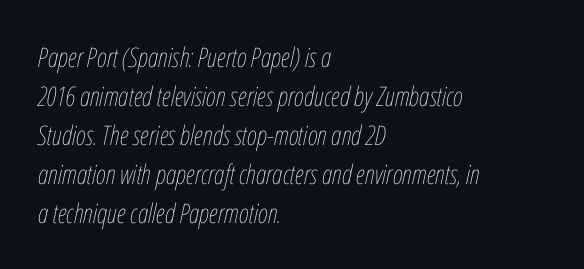
Style check: oblique. What's the leading like? Ordinary, nothing unusual. Students, note that the glyphs here touch the page at normal intervals. Underline: absent. If you drew a ruler down the left edge, every line would touch it.
